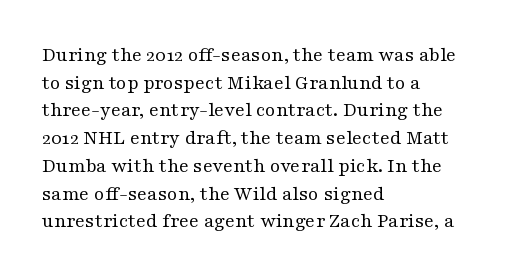
Q: Is the text bold? A: No.
Q: Is the text italic (slanted)? A: No, it is upright.
Q: Is the text underlined? A: No.
Q: How is the paragraph aligned? A: Left-aligned.
Q: Is the spacing between letters normal or unusually wide? A: Normal.
Q: Is the spacing between lines tight, normal or loose? A: Normal.
